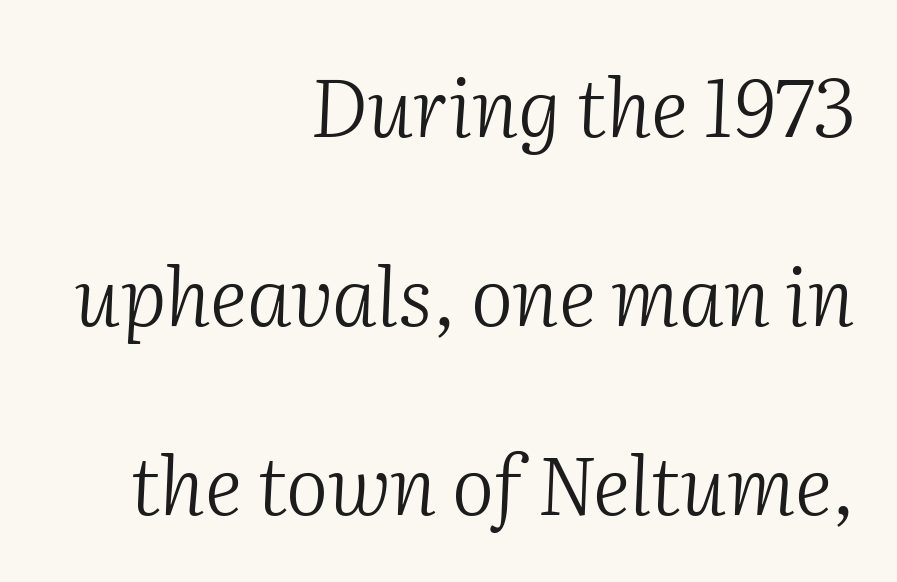
{"serif": "yes", "italic": "yes", "lean": "right", "slant_degrees": 2, "bold": "no", "weight": "light", "width": "normal", "stroke_contrast": "medium", "x_height": "medium", "monospaced": "no", "underline": "no", "align": "right", "line_spacing": "loose", "line_spacing_ratio": 2.36, "letter_spacing": "normal", "letter_spacing_em": 0.0, "glyph_px": 80}
